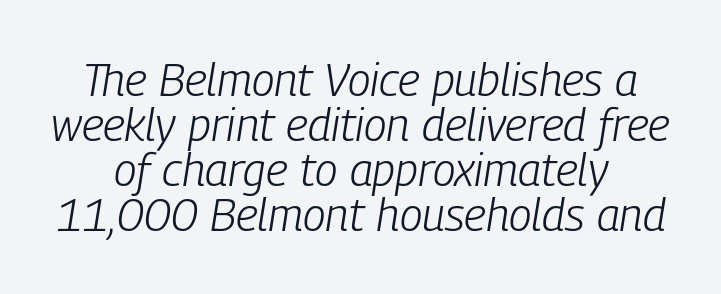
Short and long lines alike share a common midpoint. Counters stay open thanks to moderate or lighter strokes. Each letter keeps its own natural width here, so spacing adapts to shape. It's the slanting kind of type. Leading: reduced. Tracking value appears to be zero — textbook default spacing.
